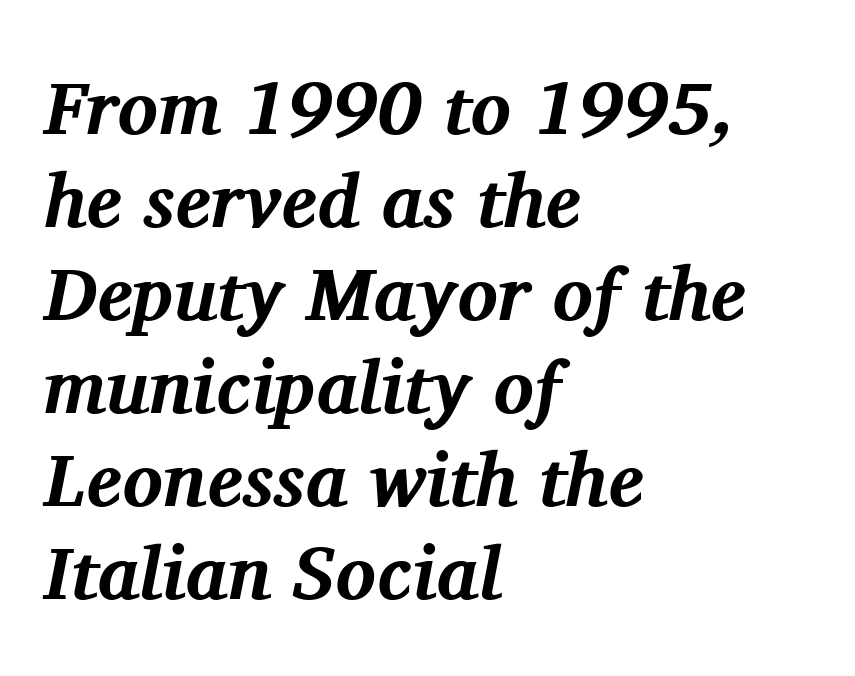
This sample uses a serif face. Decoration check: the copy has no underline. Character widths vary here, with narrow letters taking less room than wide ones. Horizontal alignment here is leftward, the default for most running prose. Characters follow at the spacing the type designer built in.
